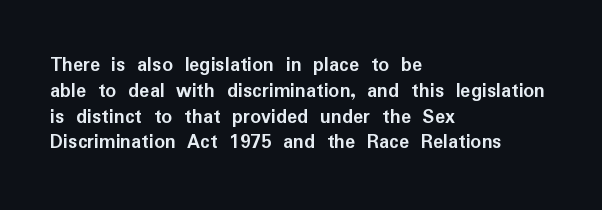
The letters stand upright; this is a roman face. Every row of glyphs begins at an identical x-position on the left. Between one letter and the next there's only the usual sliver of space. Caption: bold face, heavy strokes.
